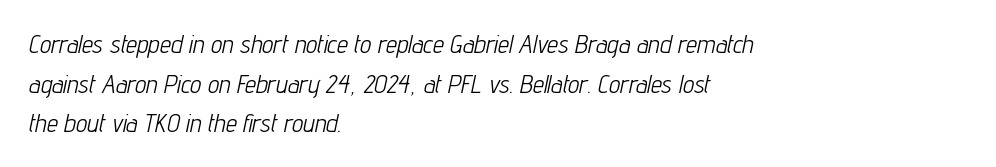
Q: Is the text bold? A: No.
Q: Is the text italic (slanted)? A: Yes, it leans right by about 12 degrees.
Q: Is the text underlined? A: No.
Q: How is the paragraph aligned? A: Left-aligned.
Q: Is the spacing between letters normal or unusually wide? A: Normal.
Q: Is the spacing between lines tight, normal or loose? A: Normal.
